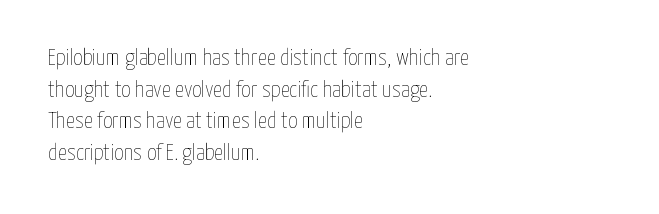
{"italic": "no", "bold": "no", "underline": "no", "align": "left", "line_spacing": "normal", "line_spacing_ratio": 1.38, "letter_spacing": "normal", "letter_spacing_em": 0.0, "glyph_px": 23}
